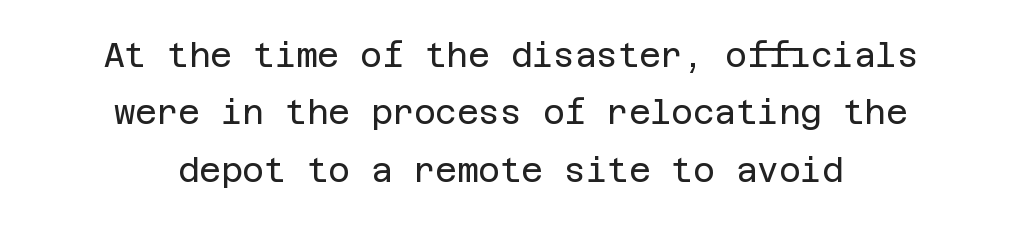
{"serif": "no", "italic": "no", "bold": "no", "weight": "regular", "width": "normal", "stroke_contrast": "low", "x_height": "large", "underline": "no", "align": "center", "line_spacing_ratio": 1.74, "letter_spacing": "normal", "letter_spacing_em": 0.0, "glyph_px": 33}
